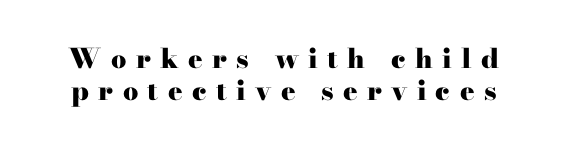
Plenty of ink on the page — the face is bold. Characters follow at a spacing far wider than the type designer built in. Notice how the stems are strictly vertical — no italics here. Nobody drew a line under any word here.
